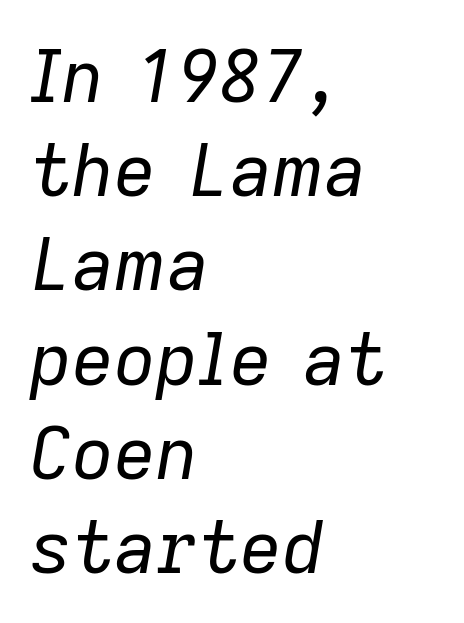
{"italic": "yes", "lean": "right", "slant_degrees": 9, "bold": "no", "weight": "regular", "width": "normal", "stroke_contrast": "low", "x_height": "medium", "monospaced": "no", "underline": "no", "align": "left", "line_spacing": "normal", "line_spacing_ratio": 1.29, "letter_spacing": "normal", "letter_spacing_em": 0.0, "glyph_px": 73}
